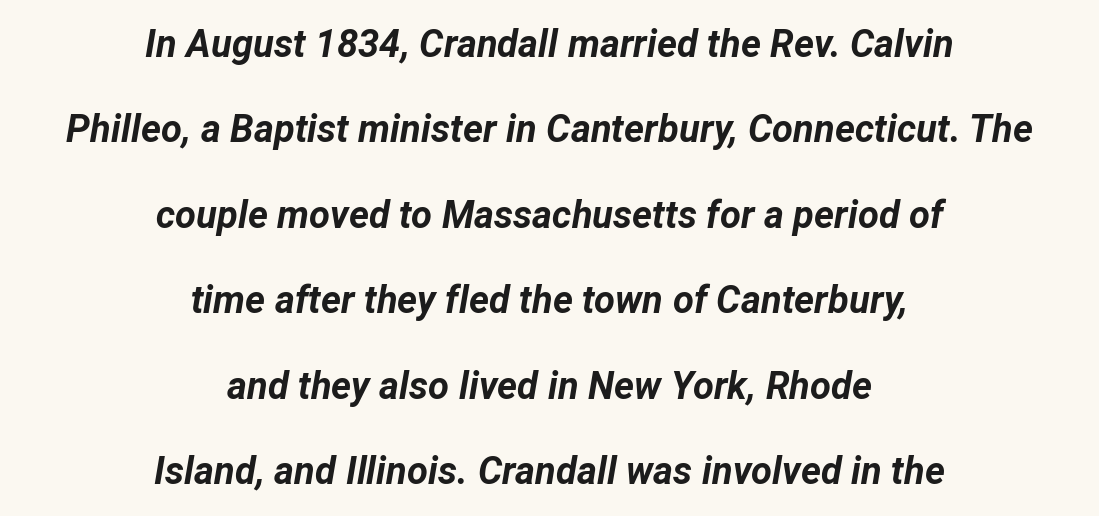
Is the type slanted? Yes — the strokes lean at a clear angle. The space beneath each line is pristine and unruled. Summary of vertical rhythm: relaxed, with wide interline spacing. Does the weight exceed regular? Yes, all the way to bold. Looks like regular typesetting: each glyph gets only the width it needs.
